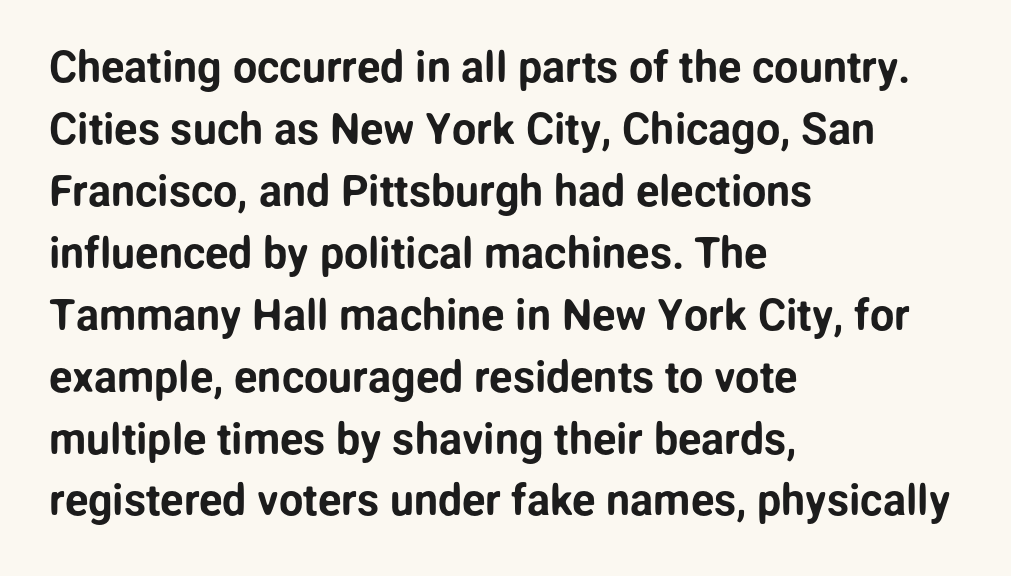
{"serif": "no", "italic": "no", "width": "normal", "stroke_contrast": "low", "x_height": "medium", "monospaced": "no", "underline": "no", "align": "left", "line_spacing": "normal", "line_spacing_ratio": 1.44, "letter_spacing": "normal", "letter_spacing_em": 0.0, "glyph_px": 43}
